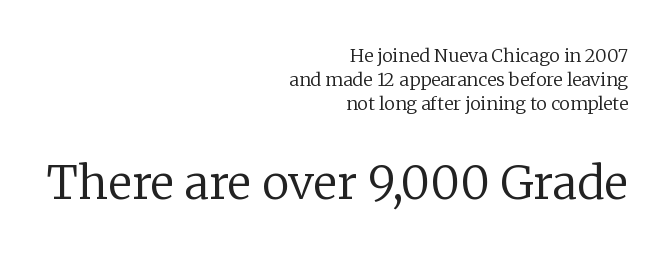
The image shows 46 px regular-weight serif type, upright; set right-aligned, normal line spacing (1.33x), normal letter spacing, not underlined; the second (bottom) block is 2.56x larger; low stroke contrast and a medium x-height.
